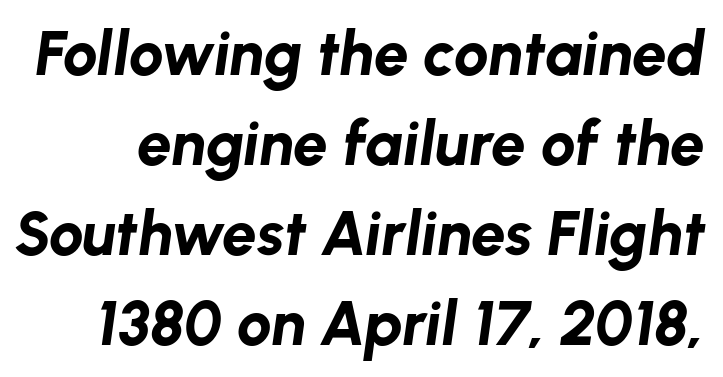
Q: Is the text bold? A: Yes.
Q: Is the text italic (slanted)? A: Yes, it leans right by about 8 degrees.
Q: Is the text underlined? A: No.
Q: Is the spacing between letters normal or unusually wide? A: Normal.
Q: Is the spacing between lines tight, normal or loose? A: Normal.
Q: Width (condensed, normal, or wide)? A: Normal.
Q: Stroke contrast? A: Low.
Q: x-height? A: Medium.
Q: Monospaced? A: No.
